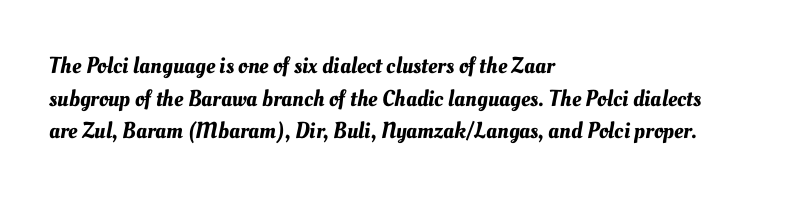
The image shows 23 px text type; set left-aligned, normal line spacing (1.42x), normal letter spacing, not underlined.
